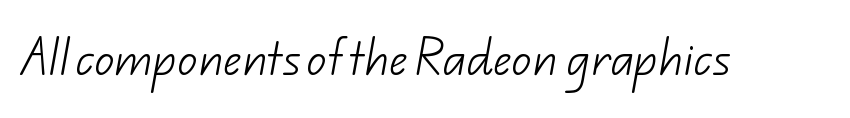
{"serif": "no", "bold": "no", "weight": "light", "width": "normal", "stroke_contrast": "low", "x_height": "small", "monospaced": "no", "underline": "no", "letter_spacing": "normal", "letter_spacing_em": 0.0, "glyph_px": 40}
